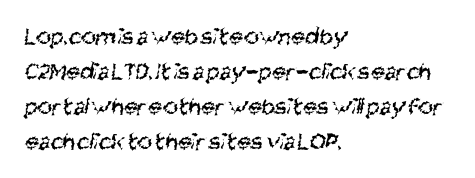
{"bold": "no", "underline": "no", "align": "left", "line_spacing": "normal", "line_spacing_ratio": 1.4, "letter_spacing": "normal", "letter_spacing_em": 0.0, "glyph_px": 25}
